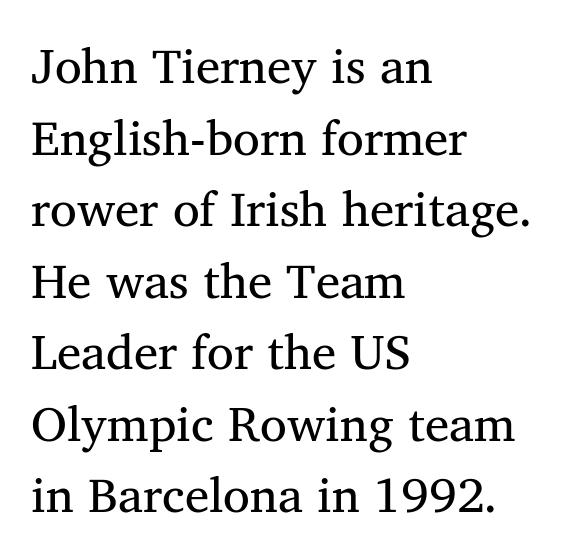
Weight: in the light-to-regular range. Small tapered or slab feet sit at the stroke ends, so this counts as serif. You could not count columns in this text — the font is proportionally spaced. Honestly, the row spacing looks completely unremarkable. Tracking value appears to be zero — textbook default spacing.
